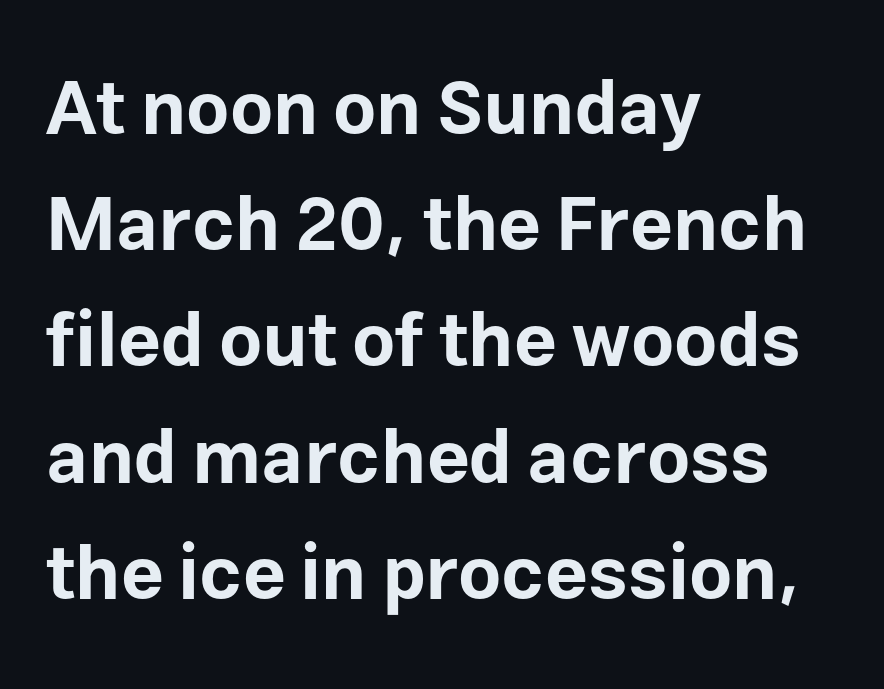
The image shows 75 px bold sans-serif type, upright; set left-aligned, normal line spacing (1.55x), normal letter spacing, not underlined; low stroke contrast and a medium x-height.
